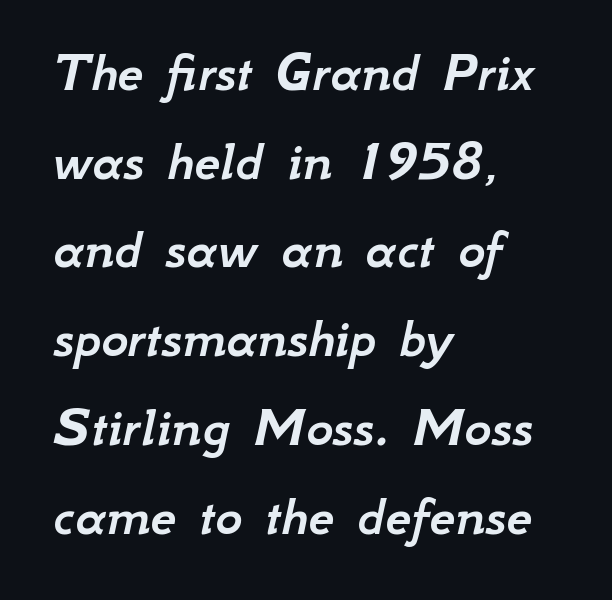
{"italic": "yes", "lean": "right", "slant_degrees": 12, "width": "normal", "stroke_contrast": "low", "x_height": "small", "monospaced": "no", "underline": "no", "align": "left", "line_spacing": "normal", "line_spacing_ratio": 1.53, "letter_spacing": "normal", "letter_spacing_em": 0.0, "glyph_px": 58}
